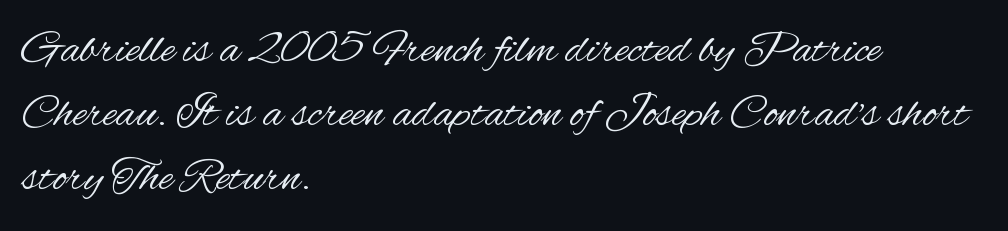
Q: Is the text bold? A: No.
Q: Is the text italic (slanted)? A: Yes.
Q: Is the typeface a serif or a sans-serif typeface? A: Sans-serif.
Q: Is the text underlined? A: No.
Q: How is the paragraph aligned? A: Left-aligned.
Q: Is the spacing between letters normal or unusually wide? A: Normal.
Q: Is the spacing between lines tight, normal or loose? A: Normal.
Q: Width (condensed, normal, or wide)? A: Condensed.
Q: Stroke contrast? A: Medium.
Q: x-height? A: Small.
Q: Monospaced? A: No.
